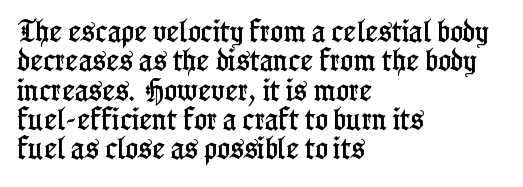
{"italic": "no", "underline": "no", "align": "left", "line_spacing_ratio": 1.22, "letter_spacing": "normal", "letter_spacing_em": 0.0, "glyph_px": 24}
